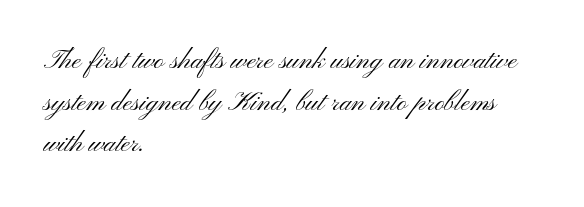
Lines of text with bare space underneath. The setting favours the left margin, as ordinary paragraphs usually do. Leading: standard. The typesetting does not lean heavy: it is not bold. You could call the tracking neutral — neither tight nor loose.
